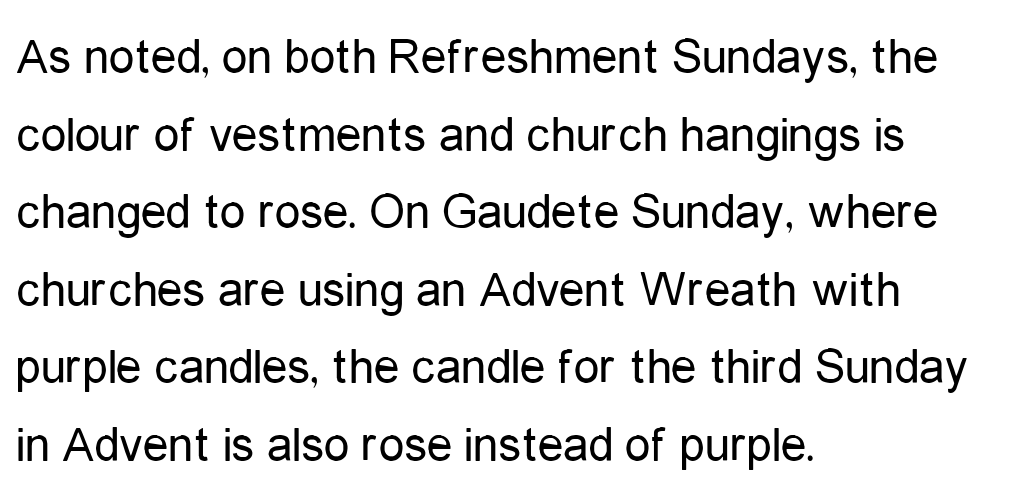
Q: Is the text bold? A: No.
Q: Is the text italic (slanted)? A: No, it is upright.
Q: Is the typeface a serif or a sans-serif typeface? A: Sans-serif.
Q: Is the text underlined? A: No.
Q: How is the paragraph aligned? A: Left-aligned.
Q: Is the spacing between letters normal or unusually wide? A: Normal.
Q: Is the spacing between lines tight, normal or loose? A: Normal.
Q: Width (condensed, normal, or wide)? A: Condensed.
Q: Stroke contrast? A: Low.
Q: x-height? A: Medium.
Q: Monospaced? A: No.
